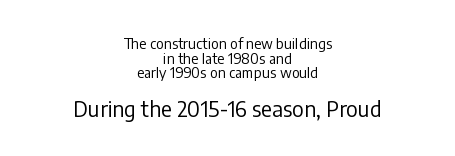
The image shows 21 px text type, upright; set centered, tight line spacing (1.05x), normal letter spacing, not underlined; the second (bottom) block is 1.5x larger.
